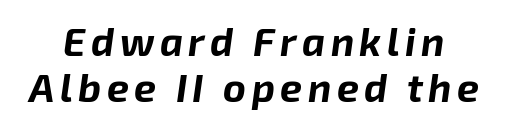
The image shows 39 px bold type, italic (leaning right); set line spacing 1.17x, not underlined; low stroke contrast and a medium x-height.
